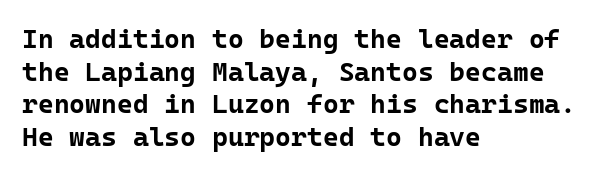
Q: Is the text bold? A: Yes.
Q: Is the text italic (slanted)? A: No, it is upright.
Q: Is the text underlined? A: No.
Q: How is the paragraph aligned? A: Left-aligned.
Q: Is the spacing between letters normal or unusually wide? A: Normal.
